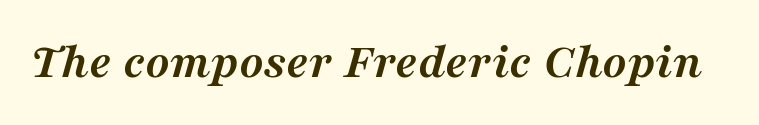
{"serif": "yes", "italic": "yes", "lean": "right", "slant_degrees": 16, "bold": "yes", "weight": "semibold", "width": "normal", "stroke_contrast": "medium", "x_height": "medium", "monospaced": "no", "underline": "no", "letter_spacing": "normal", "letter_spacing_em": 0.0, "glyph_px": 51}
